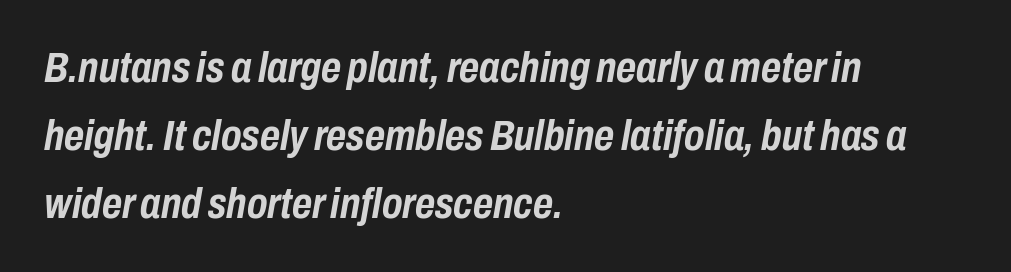
{"italic": "yes", "lean": "right", "slant_degrees": 10, "bold": "yes", "weight": "semibold", "width": "condensed", "stroke_contrast": "low", "x_height": "medium", "monospaced": "no", "underline": "no", "align": "left", "line_spacing": "normal", "line_spacing_ratio": 1.58, "letter_spacing": "normal", "letter_spacing_em": 0.0, "glyph_px": 43}
